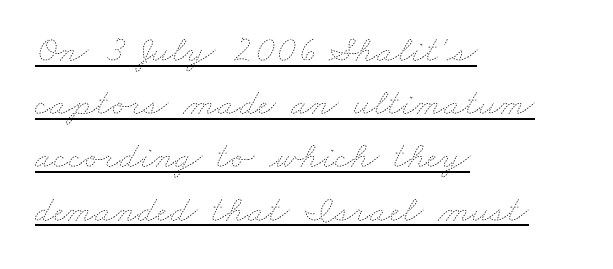
Character widths vary here, with narrow letters taking less room than wide ones. Rows of type keep a routine distance in the vertical direction. Has an underline been added? It has. Words appear dense and cohesive because spacing is normal.
